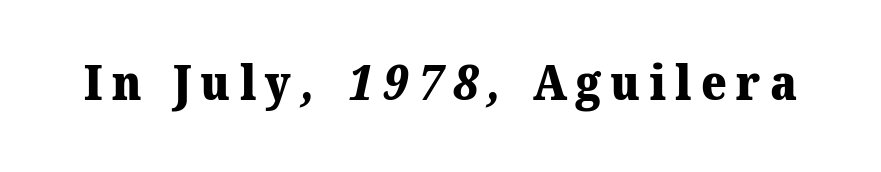
Q: Is the text bold? A: Yes.
Q: Is the typeface a serif or a sans-serif typeface? A: Serif.
Q: Is the text underlined? A: No.
Q: Width (condensed, normal, or wide)? A: Normal.
Q: Stroke contrast? A: Medium.
Q: x-height? A: Medium.
Q: Monospaced? A: No.
